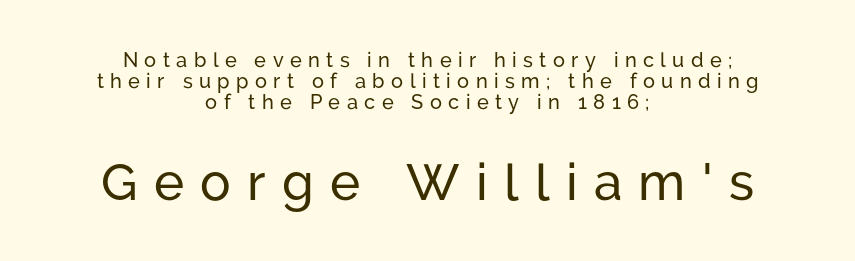
Q: Is the text italic (slanted)? A: No, it is upright.
Q: Is the typeface a serif or a sans-serif typeface? A: Sans-serif.
Q: Is the text underlined? A: No.
Q: How is the paragraph aligned? A: Centered.
Q: Is the spacing between letters normal or unusually wide? A: Unusually wide.
Q: Is the spacing between lines tight, normal or loose? A: Tight.
Q: Which block of text is set in a larger size, the first (top) or the second (bottom)? A: The second (bottom) one.
Q: Width (condensed, normal, or wide)? A: Normal.
Q: Stroke contrast? A: Low.
Q: x-height? A: Medium.
Q: Monospaced? A: No.
